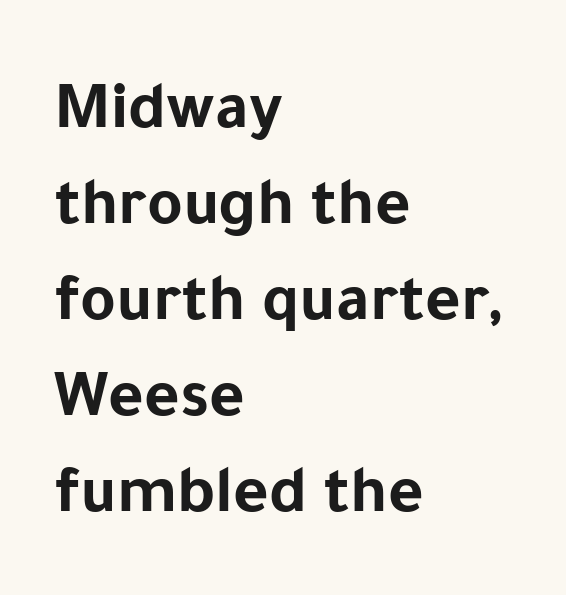
This is heavy type, rendered in bold. Does the leading feel generous? No, just average. Is there any slant? The stems are plumb. Serifs: no, the terminals of the letterforms are clean.
